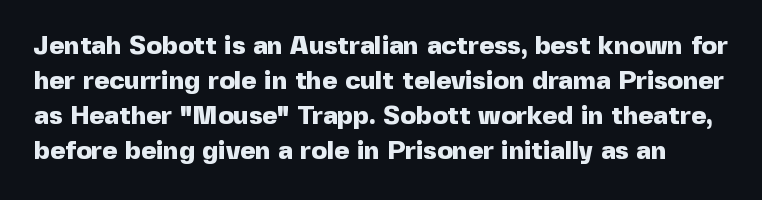
{"italic": "no", "bold": "yes", "underline": "no", "line_spacing": "normal", "line_spacing_ratio": 1.35, "letter_spacing": "normal", "letter_spacing_em": 0.0, "glyph_px": 26}
